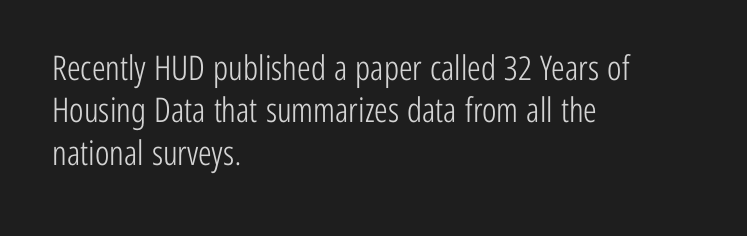
The image shows 34 px light, condensed sans-serif type, upright; set left-aligned, normal line spacing (1.25x), normal letter spacing, not underlined; low stroke contrast and a medium x-height.
